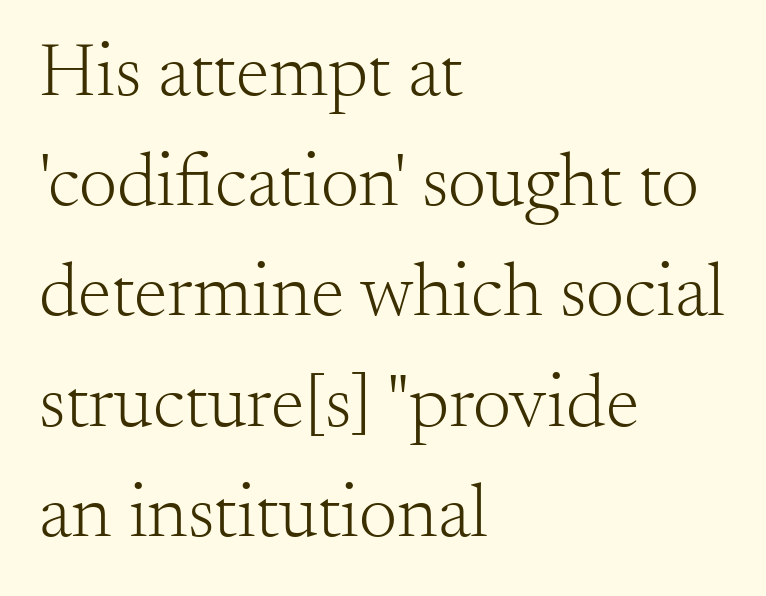
The specimen reads as upright at a glance. The rendering uses a moderate line-height, typical for paragraphs. The area under the type is left untouched. This sample is left-justified, so line endings fall wherever the words run out. Inter-character spacing is left at the font's built-in metrics.
